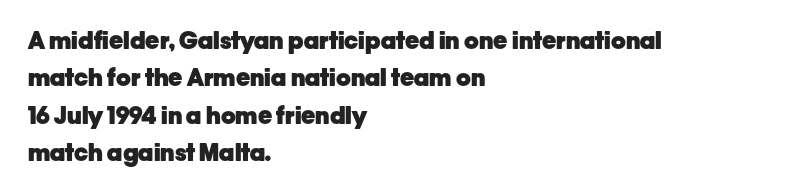
Underline: absent. Strokes here are thick enough to call this a true bold. This block has exactly the height ordinary leading produces. Standard letterfit; no display-style spreading of the glyphs. The lines are quadded left.
